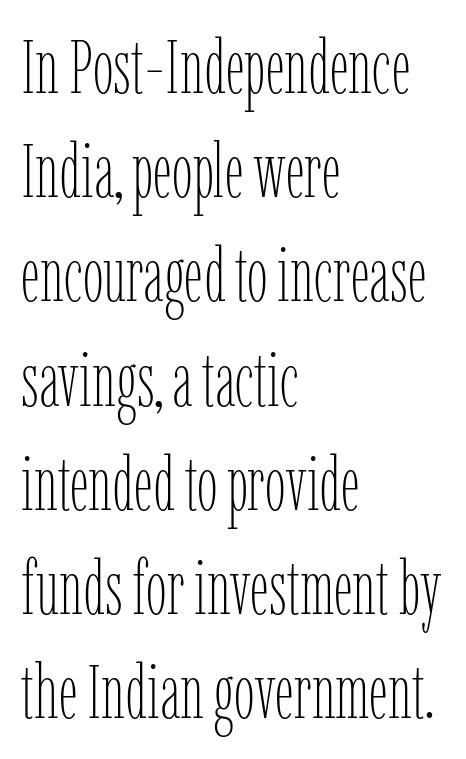
Any mark beneath the type? The region is blank. Proportional: the letters do not fall into vertical columns. Interline gaps are of average width in this sample. A typesetter would mark this as roman, not italic. The typesetter chose a ragged-right arrangement here.
